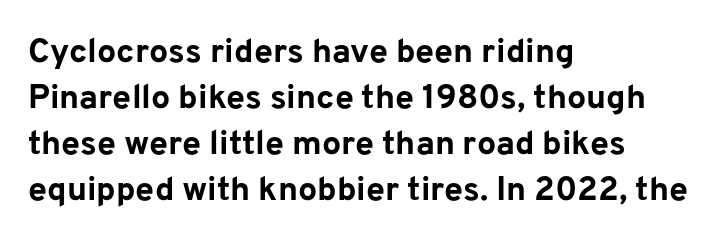
The font family rendered here belongs to the sans-serif group. Rendered with straight, roman letterforms. The face used here is proportionally spaced, like ordinary book or web type. If you measured baseline to baseline, you'd find a middling distance. Underline: absent. Every letter is thick-stroked: bold, no question.
